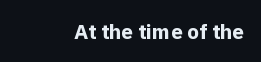
The letterforms sit shoulder to shoulder at normal distance. These lines were composed using upright roman letters. Check the space under the baseline: it is left empty. The sample has been set heavy, in full bold.
